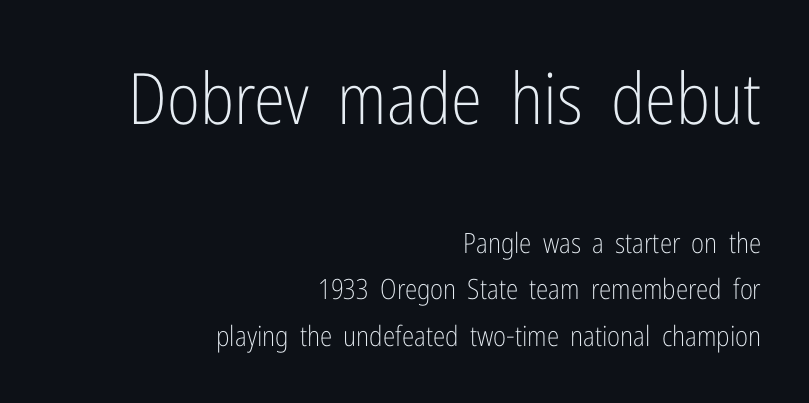
Q: Is the text bold? A: No.
Q: Is the text italic (slanted)? A: No, it is upright.
Q: Is the typeface a serif or a sans-serif typeface? A: Sans-serif.
Q: Is the text underlined? A: No.
Q: How is the paragraph aligned? A: Right-aligned.
Q: Is the spacing between letters normal or unusually wide? A: Normal.
Q: Is the spacing between lines tight, normal or loose? A: Normal.
Q: Which block of text is set in a larger size, the first (top) or the second (bottom)? A: The first (top) one.
Q: Width (condensed, normal, or wide)? A: Condensed.
Q: Stroke contrast? A: Low.
Q: x-height? A: Medium.
Q: Monospaced? A: No.
